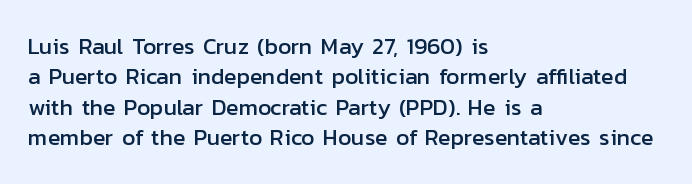
The face used here is rendered with its standard letterfit. These lines are set flush left with a ragged right edge. The glyphs are unaccompanied by any horizontal stroke below them. Normally led — the rows are evenly, conventionally spaced. Do the letters lean? They stand straight.
